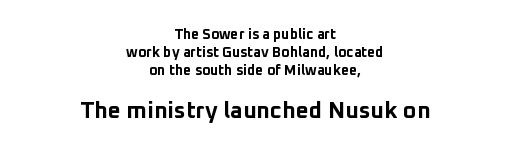
The image shows 23 px bold type, upright; set centered, normal line spacing (1.27x), normal letter spacing, not underlined; the second (bottom) block is 1.64x larger.
